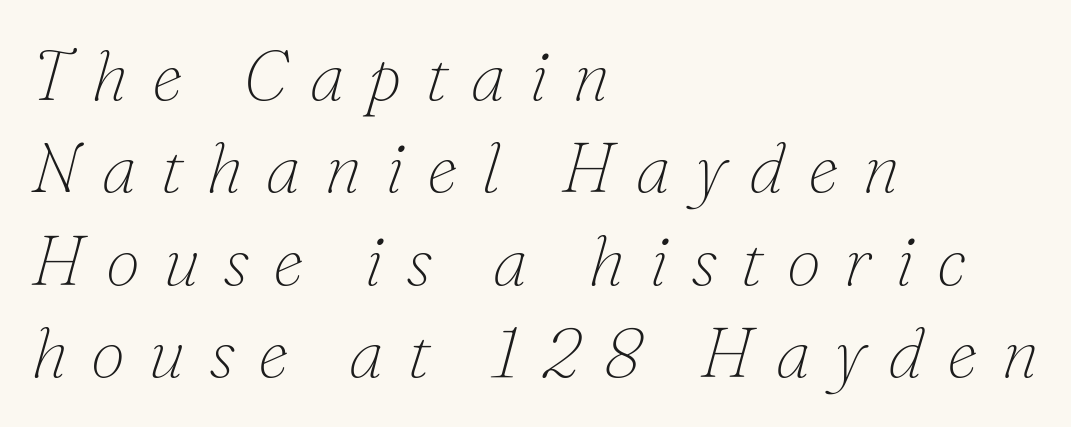
{"serif": "yes", "italic": "yes", "lean": "right", "slant_degrees": 16, "bold": "no", "weight": "thin", "width": "normal", "stroke_contrast": "low", "x_height": "small", "monospaced": "no", "underline": "no", "align": "left", "line_spacing": "normal", "line_spacing_ratio": 1.32, "letter_spacing": "wide", "letter_spacing_em": 0.33, "glyph_px": 70}
